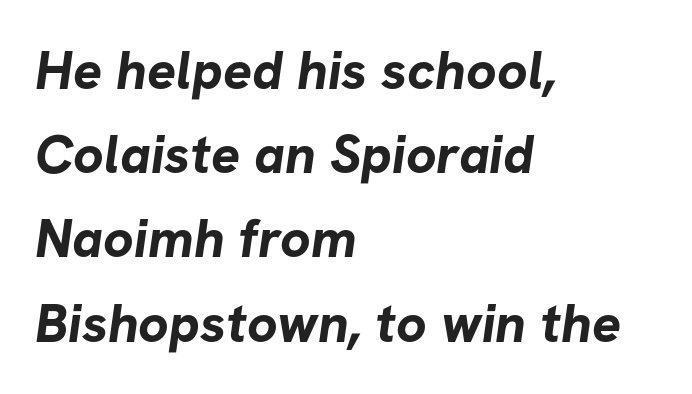
Q: Is the text bold? A: Yes.
Q: Is the typeface a serif or a sans-serif typeface? A: Sans-serif.
Q: Is the text underlined? A: No.
Q: How is the paragraph aligned? A: Left-aligned.
Q: Is the spacing between letters normal or unusually wide? A: Normal.
Q: Is the spacing between lines tight, normal or loose? A: Normal.
Q: Width (condensed, normal, or wide)? A: Normal.
Q: Stroke contrast? A: Low.
Q: x-height? A: Medium.
Q: Monospaced? A: No.
